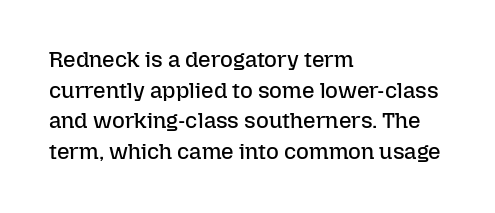
Q: Is the text bold? A: No.
Q: Is the text italic (slanted)? A: No, it is upright.
Q: Is the text underlined? A: No.
Q: How is the paragraph aligned? A: Left-aligned.
Q: Is the spacing between letters normal or unusually wide? A: Normal.
Q: Is the spacing between lines tight, normal or loose? A: Normal.
